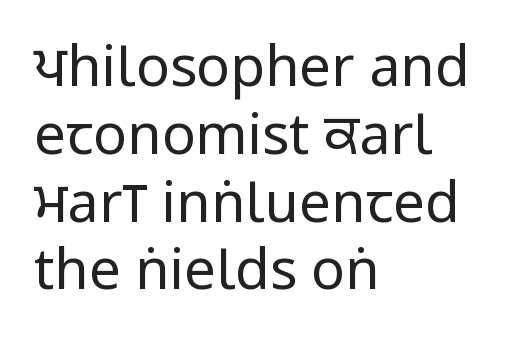
{"serif": "no", "italic": "no", "bold": "no", "weight": "regular", "width": "condensed", "stroke_contrast": "low", "underline": "no", "align": "left", "line_spacing_ratio": 1.21, "letter_spacing": "normal", "letter_spacing_em": 0.0, "glyph_px": 56}
